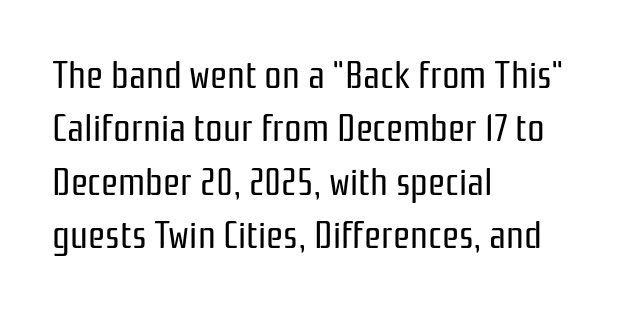
These lines were composed using upright roman letters. I'd call this a sans setting — the letters go barefoot. Stems and bowls with no extra thickness — not bold. Descenders hang freely into open space. The face used here is proportionally spaced, like ordinary book or web type. Nothing unusual about the tracking: characters are spaced as the font intends.
